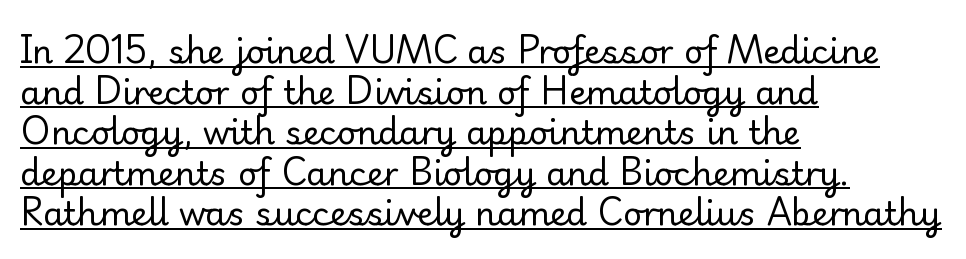
The image shows 33 px regular-weight serif type, upright; set left-aligned, line spacing 1.23x, normal letter spacing, underlined; low stroke contrast and a small x-height.
